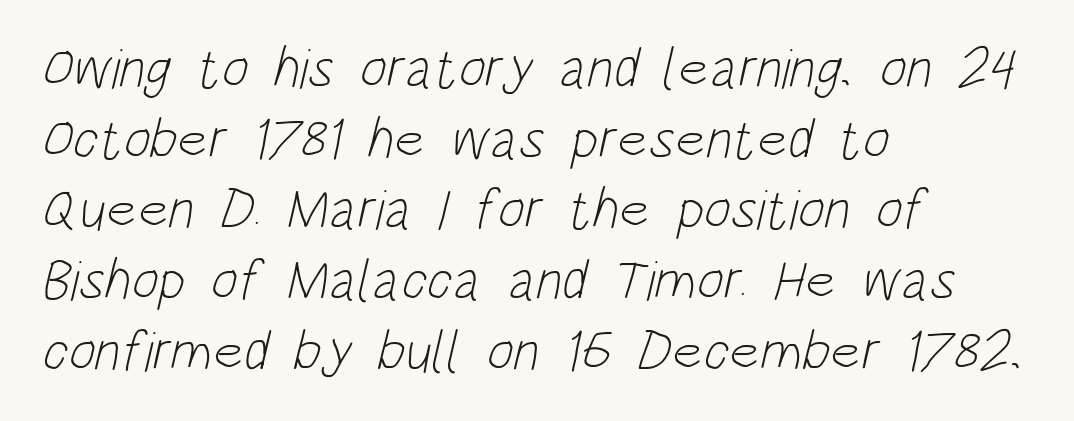
The weight would be labelled regular, book, light, or lighter still. Think of a printed novel: that variable character pitch is what you see here. This rendering employs a face without finishing strokes, i.e., a sans-serif. The letters sit at their default tracking, neither squeezed nor spread.
